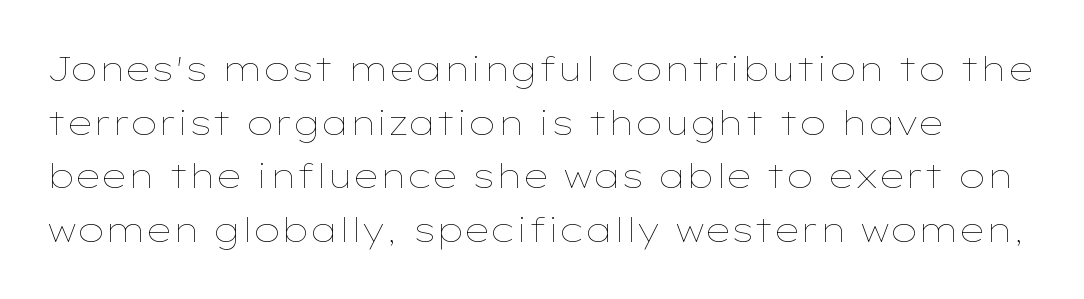
Q: Is the text bold? A: No.
Q: Is the text italic (slanted)? A: No, it is upright.
Q: Is the text underlined? A: No.
Q: Is the spacing between letters normal or unusually wide? A: Normal.
Q: Is the spacing between lines tight, normal or loose? A: Normal.
Q: Width (condensed, normal, or wide)? A: Wide.
Q: Stroke contrast? A: Low.
Q: x-height? A: Medium.
Q: Monospaced? A: No.
